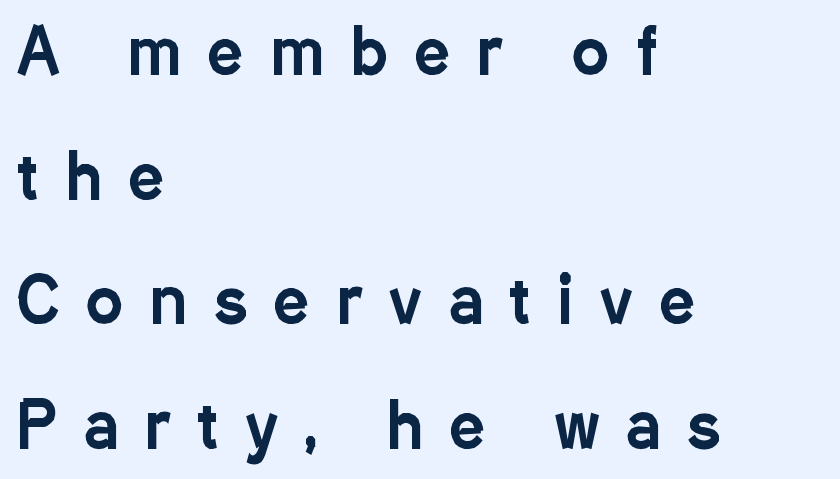
{"serif": "no", "italic": "no", "width": "condensed", "stroke_contrast": "low", "x_height": "medium", "monospaced": "no", "underline": "no", "align": "left", "line_spacing": "loose", "line_spacing_ratio": 2.01, "letter_spacing": "wide", "letter_spacing_em": 0.44, "glyph_px": 62}
